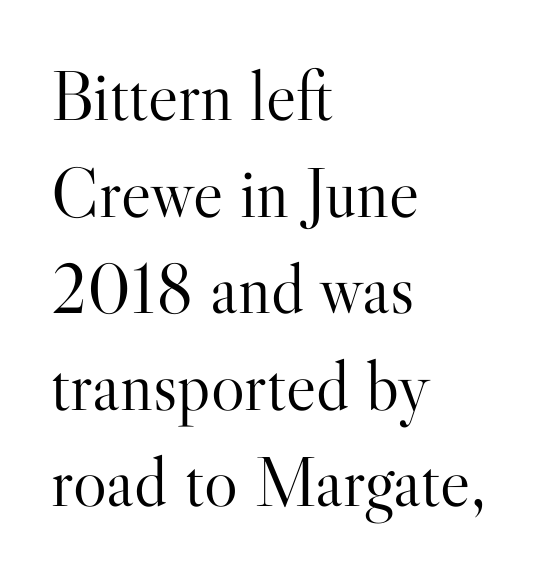
{"serif": "yes", "italic": "no", "bold": "no", "weight": "light", "width": "normal", "stroke_contrast": "high", "x_height": "small", "monospaced": "no", "underline": "no", "align": "left", "line_spacing": "normal", "line_spacing_ratio": 1.36, "letter_spacing": "normal", "letter_spacing_em": 0.0, "glyph_px": 71}
